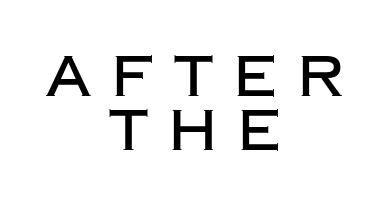
The image shows 57 px sans-serif type, upright; set centered, tight line spacing (0.95x), unusually wide letter spacing (+0.37 em), not underlined; low stroke contrast and a large x-height.
